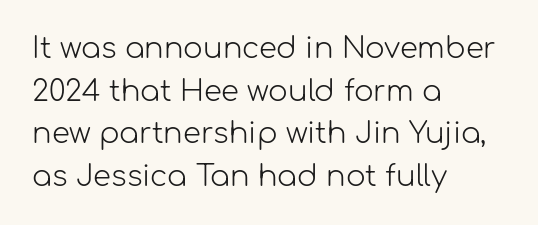
The image shows 29 px light sans-serif type, upright; set left-aligned, normal line spacing (1.47x), normal letter spacing, not underlined; low stroke contrast and a medium x-height.
